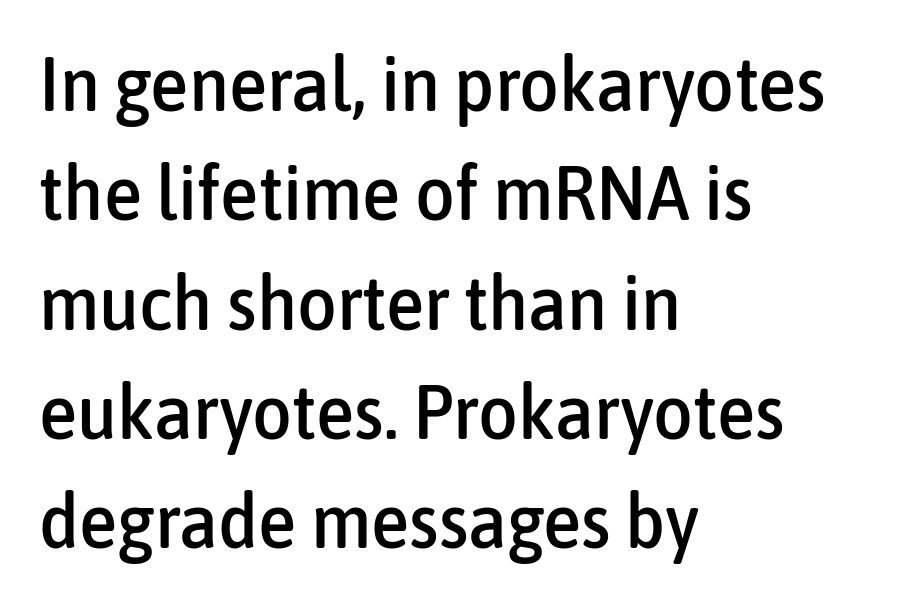
The image shows 77 px condensed sans-serif type, upright; set left-aligned, normal line spacing (1.42x), normal letter spacing, not underlined; low stroke contrast and a medium x-height.
